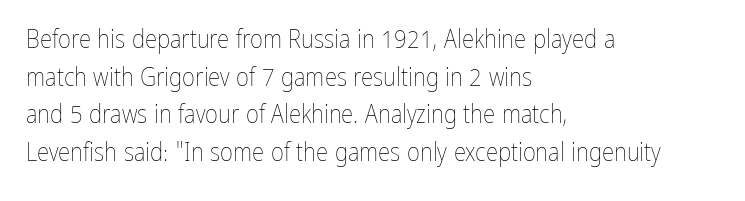
Q: Is the text bold? A: No.
Q: Is the text italic (slanted)? A: No, it is upright.
Q: Is the text underlined? A: No.
Q: How is the paragraph aligned? A: Left-aligned.
Q: Is the spacing between letters normal or unusually wide? A: Normal.
Q: Is the spacing between lines tight, normal or loose? A: Normal.
